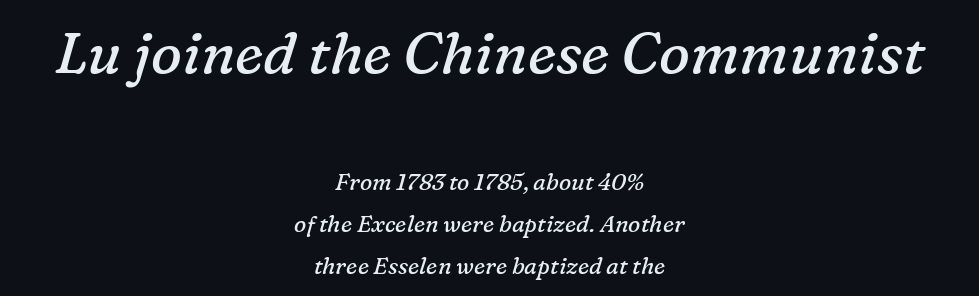
Q: Is the text bold? A: No.
Q: Is the text italic (slanted)? A: Yes, it leans right by about 16 degrees.
Q: Is the typeface a serif or a sans-serif typeface? A: Serif.
Q: Is the text underlined? A: No.
Q: How is the paragraph aligned? A: Centered.
Q: Is the spacing between letters normal or unusually wide? A: Normal.
Q: Which block of text is set in a larger size, the first (top) or the second (bottom)? A: The first (top) one.
Q: Width (condensed, normal, or wide)? A: Normal.
Q: Stroke contrast? A: Low.
Q: x-height? A: Medium.
Q: Monospaced? A: No.
